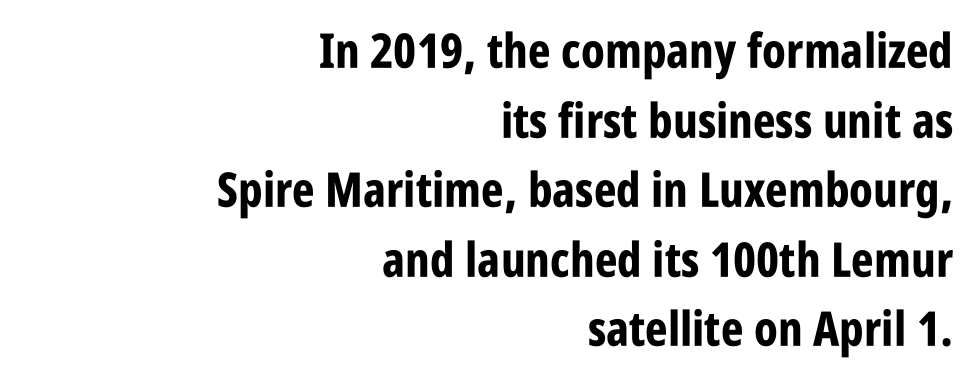
The image shows 48 px bold, condensed sans-serif type, upright; set right-aligned, normal line spacing (1.45x), normal letter spacing, not underlined; low stroke contrast and a large x-height.
